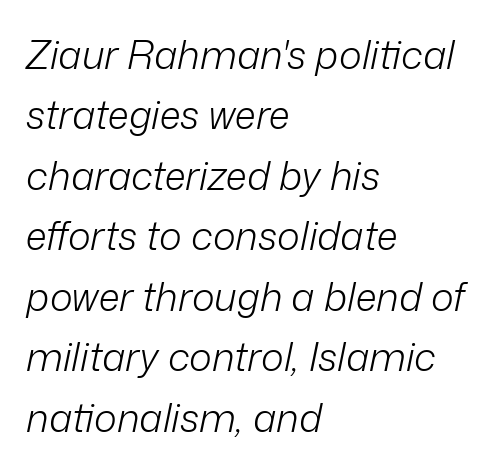
The image shows 39 px light type, italic (leaning right); set left-aligned, normal line spacing (1.55x), normal letter spacing, not underlined; low stroke contrast and a medium x-height.
